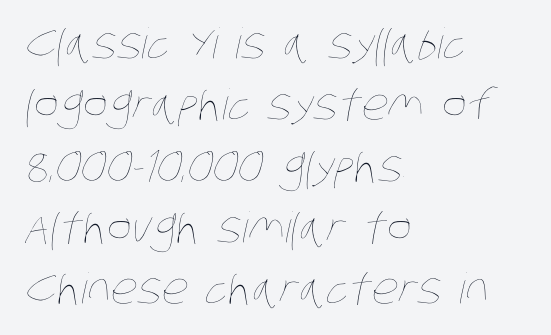
{"bold": "no", "weight": "thin", "width": "condensed", "stroke_contrast": "low", "x_height": "large", "monospaced": "no", "underline": "no", "align": "left", "line_spacing": "normal", "line_spacing_ratio": 1.46, "letter_spacing": "normal", "letter_spacing_em": 0.0, "glyph_px": 42}
